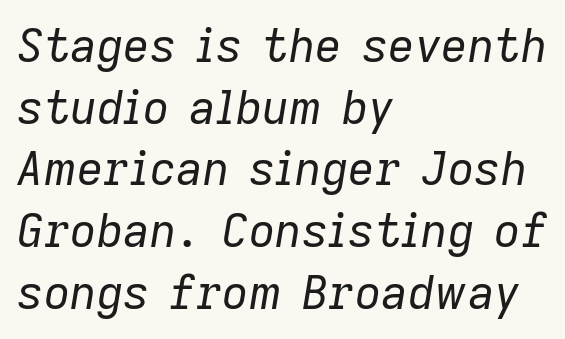
Q: Is the text bold? A: No.
Q: Is the text italic (slanted)? A: Yes, it leans right by about 9 degrees.
Q: Is the text underlined? A: No.
Q: How is the paragraph aligned? A: Left-aligned.
Q: Is the spacing between letters normal or unusually wide? A: Normal.
Q: Is the spacing between lines tight, normal or loose? A: Normal.
Q: Width (condensed, normal, or wide)? A: Normal.
Q: Stroke contrast? A: Low.
Q: x-height? A: Medium.
Q: Monospaced? A: No.
